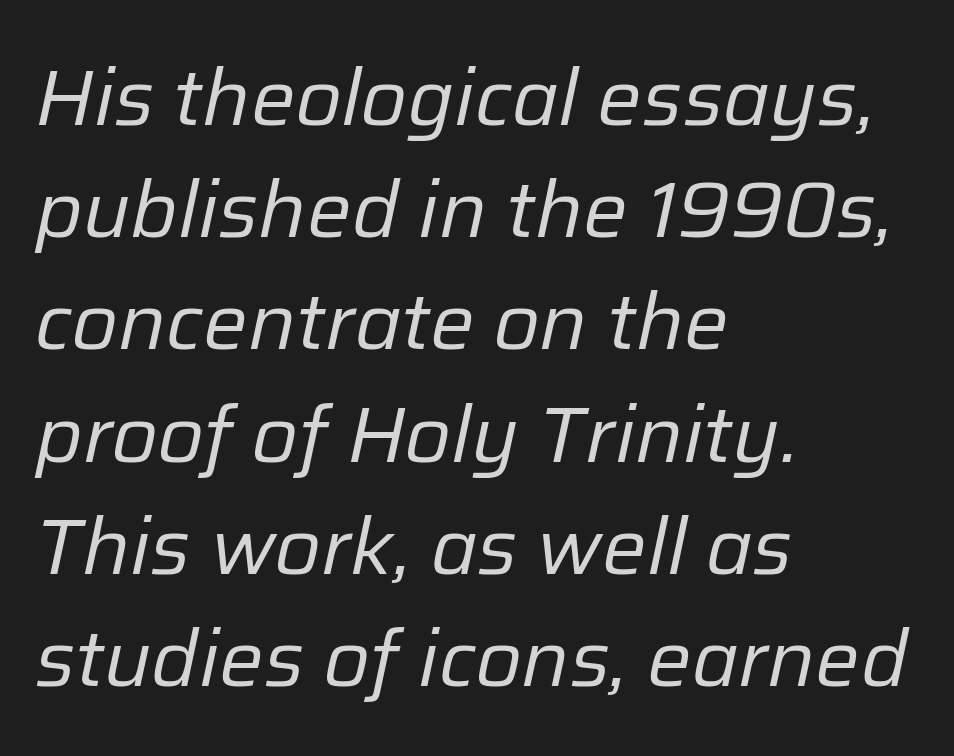
The words here are not underlined. A typesetter would call this leading conventional body-copy spacing. Look at the tracking — it's just the regular setting, nothing added. The rag falls on the right side of this text block. Is the type slanted? Yes — the strokes lean at a clear angle.
